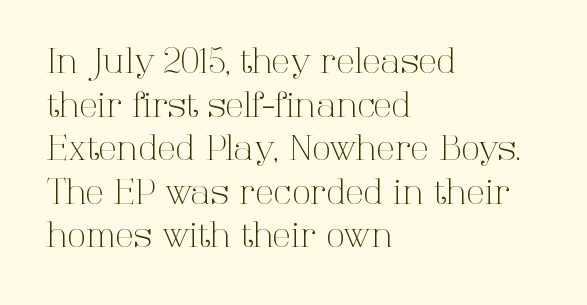
The image shows 34 px light serif type, upright; set left-aligned, normal line spacing (1.28x), normal letter spacing, not underlined; high stroke contrast and a medium x-height.
